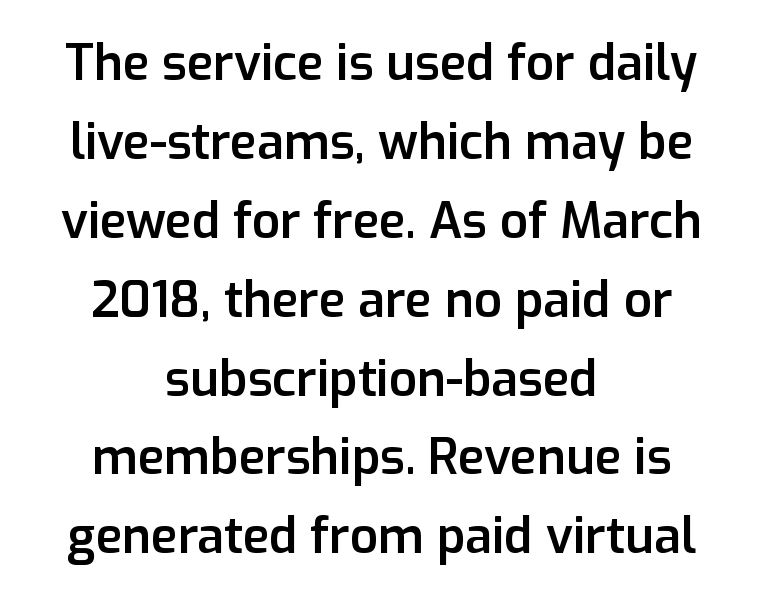
The image shows 49 px semibold sans-serif type, upright; set centered, normal line spacing (1.61x), normal letter spacing, not underlined; low stroke contrast and a medium x-height.
